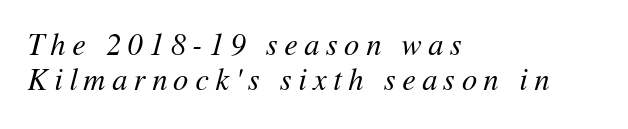
Is the letter spacing exaggerated? Yes — the characters are pushed far apart. Slanted lettering throughout. Glance below the letters and you will spot only blank space. Is this a fixed-width face? No — the glyphs have proportional, varying widths. The rendering anchors every line to the left-hand side. Stroke mass is kept to a normal reading level or below.
